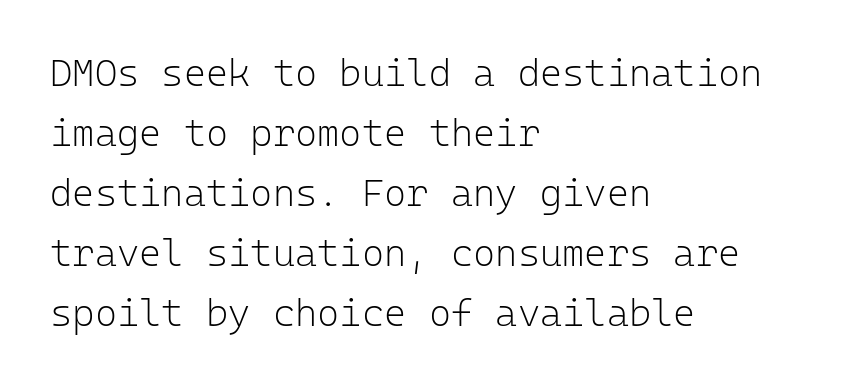
Is there much room between lines? A standard amount, neither cramped nor airy. Is the stroke heavy? The answer is a plain regular-or-lighter. This sample is left-justified, so line endings fall wherever the words run out. Are there feet on the stems? There aren't — it's a sans. Observe the ordinary spacing: letters are neighbours, not strangers.
